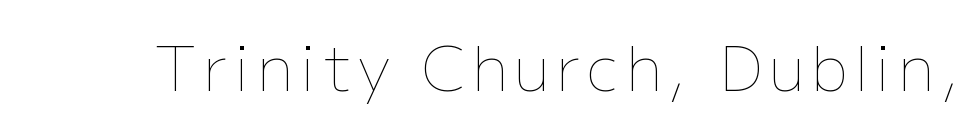
The image shows 62 px thin type, upright; set not underlined; low stroke contrast and a medium x-height.
